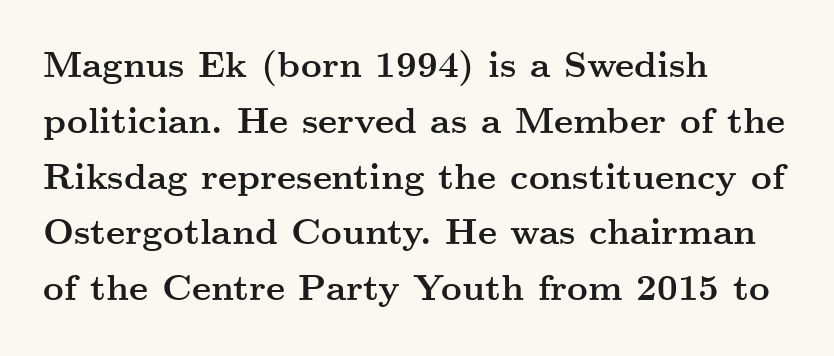
{"serif": "yes", "italic": "no", "bold": "yes", "weight": "semibold", "width": "wide", "stroke_contrast": "medium", "x_height": "small", "monospaced": "no", "underline": "no", "align": "left", "line_spacing": "normal", "line_spacing_ratio": 1.55, "letter_spacing": "normal", "letter_spacing_em": 0.0, "glyph_px": 36}
